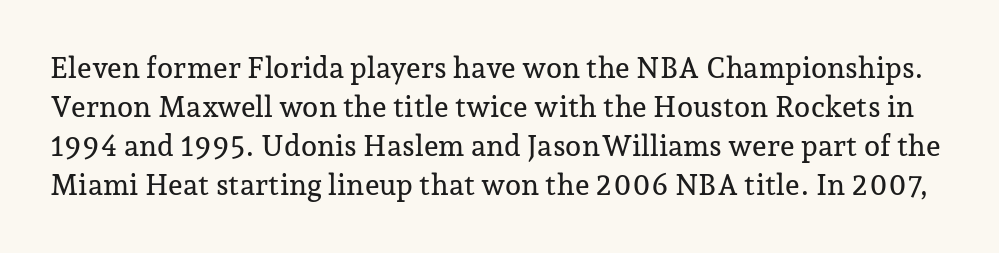
The line-height multiplier appears to be the usual default. These lines keep a tight, regular rhythm from letter to letter. If you drew a line through each stem, it would be perfectly vertical. Plain, unruled lines of type.
